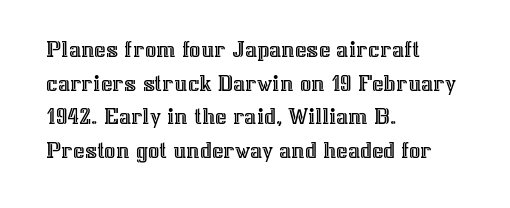
Q: Is the text italic (slanted)? A: No, it is upright.
Q: Is the text underlined? A: No.
Q: How is the paragraph aligned? A: Left-aligned.
Q: Is the spacing between letters normal or unusually wide? A: Normal.
Q: Is the spacing between lines tight, normal or loose? A: Normal.
